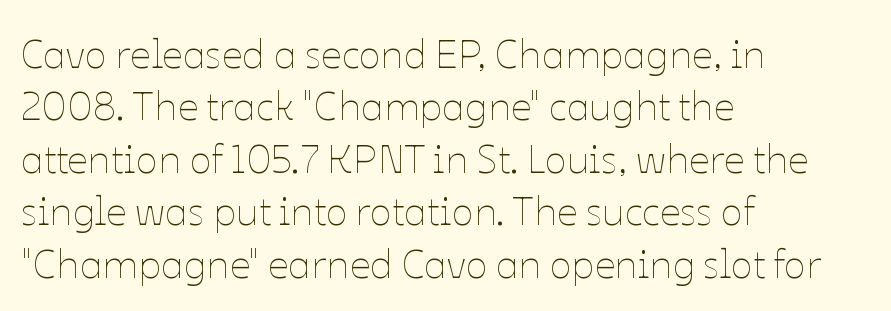
The image shows 41 px thin type, upright; set left-aligned, normal line spacing (1.28x), normal letter spacing, not underlined; low stroke contrast and a medium x-height.
